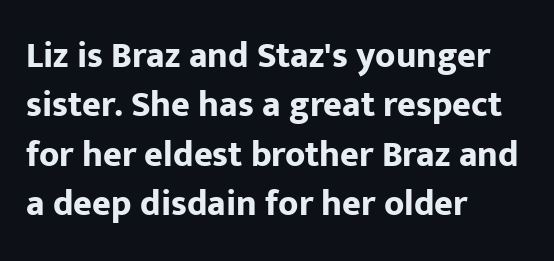
Q: Is the text bold? A: Yes.
Q: Is the text italic (slanted)? A: No, it is upright.
Q: Is the typeface a serif or a sans-serif typeface? A: Sans-serif.
Q: Is the text underlined? A: No.
Q: How is the paragraph aligned? A: Left-aligned.
Q: Is the spacing between letters normal or unusually wide? A: Normal.
Q: Is the spacing between lines tight, normal or loose? A: Normal.
Q: Width (condensed, normal, or wide)? A: Normal.
Q: Stroke contrast? A: Low.
Q: x-height? A: Medium.
Q: Monospaced? A: No.
